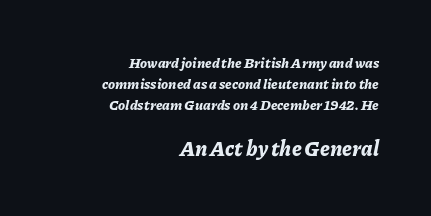
The image shows 21 px bold type, italic (leaning right); set right-aligned, normal line spacing (1.51x), normal letter spacing, not underlined; the second (bottom) block is 1.5x larger.
